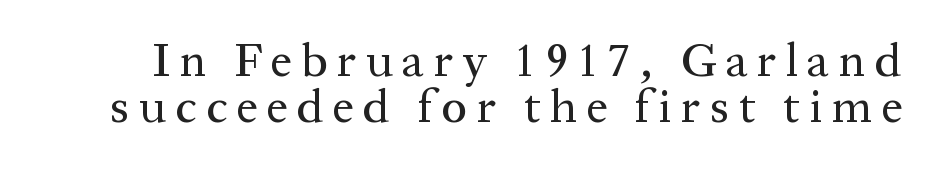
{"serif": "yes", "italic": "no", "width": "normal", "stroke_contrast": "medium", "x_height": "medium", "monospaced": "no", "underline": "no", "line_spacing": "tight", "line_spacing_ratio": 0.97, "letter_spacing": "wide", "letter_spacing_em": 0.2, "glyph_px": 47}
